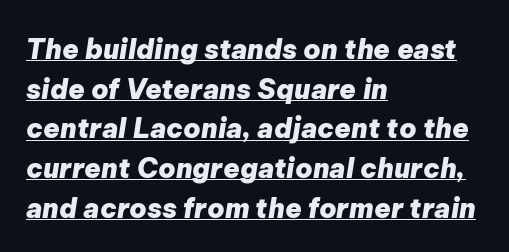
{"italic": "yes", "lean": "right", "slant_degrees": 9, "bold": "yes", "underline": "yes", "align": "left", "line_spacing": "normal", "line_spacing_ratio": 1.47, "letter_spacing": "normal", "letter_spacing_em": 0.0, "glyph_px": 27}
